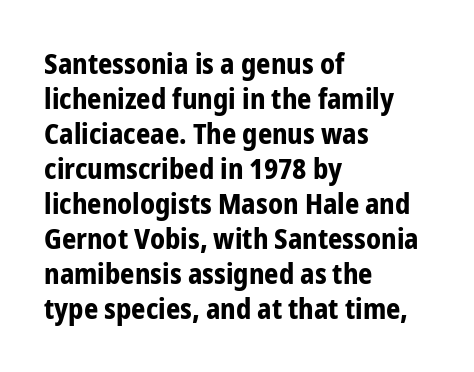
Left-aligned paragraph, ragged on the right. The passage shown is not underscored anywhere. The lettering holds an erect, upright posture throughout. A typesetter would call this proportional, since set widths differ per character.
